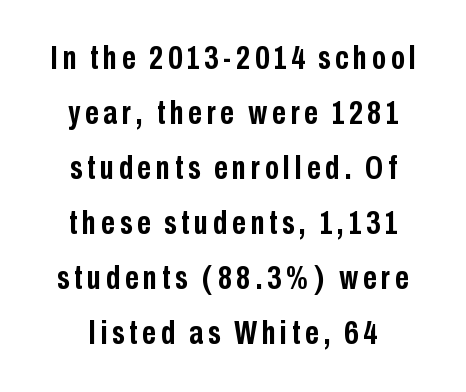
Designer's note — italics off, roman on. Regarding serifs, this sample does without them. Each letter keeps its own natural width here, so spacing adapts to shape. Each row of text sits above clean, open space. The block of text has a typical density, with ordinary space between rows.
